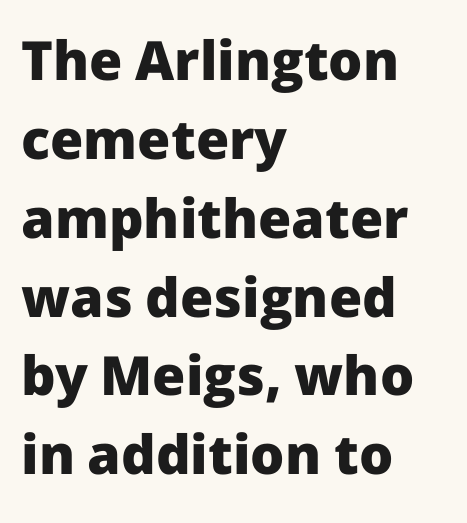
{"serif": "no", "italic": "no", "bold": "yes", "weight": "heavy", "width": "normal", "stroke_contrast": "low", "x_height": "medium", "monospaced": "no", "underline": "no", "align": "left", "line_spacing": "normal", "line_spacing_ratio": 1.46, "letter_spacing": "normal", "letter_spacing_em": 0.0, "glyph_px": 54}
